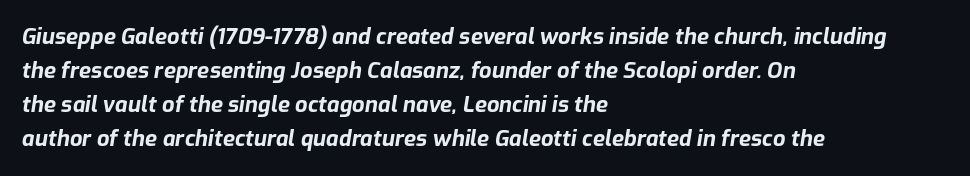
{"italic": "yes", "lean": "right", "slant_degrees": 9, "bold": "yes", "underline": "no", "align": "left", "line_spacing": "normal", "line_spacing_ratio": 1.55, "letter_spacing": "normal", "letter_spacing_em": 0.0, "glyph_px": 22}
